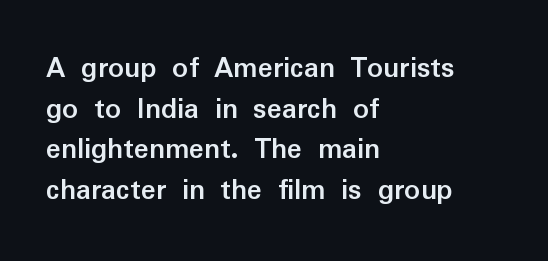
Q: Is the text bold? A: Yes.
Q: Is the text italic (slanted)? A: No, it is upright.
Q: Is the typeface a serif or a sans-serif typeface? A: Sans-serif.
Q: Is the text underlined? A: No.
Q: How is the paragraph aligned? A: Left-aligned.
Q: Is the spacing between letters normal or unusually wide? A: Normal.
Q: Is the spacing between lines tight, normal or loose? A: Normal.
Q: Width (condensed, normal, or wide)? A: Normal.
Q: Stroke contrast? A: Low.
Q: x-height? A: Medium.
Q: Monospaced? A: No.
